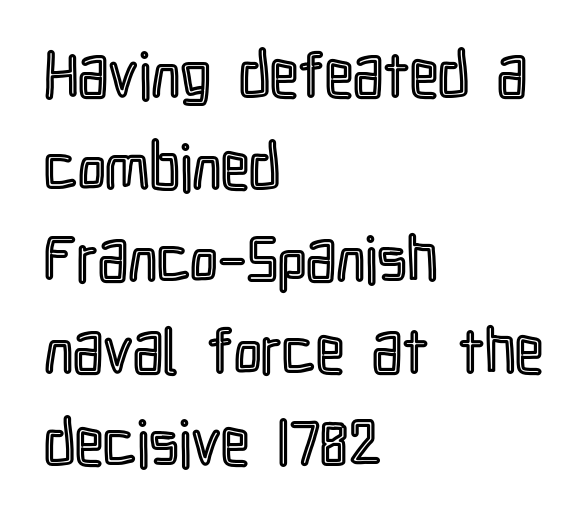
The image shows 63 px condensed type, upright; set left-aligned, normal line spacing (1.46x), normal letter spacing, not underlined; a medium x-height.
